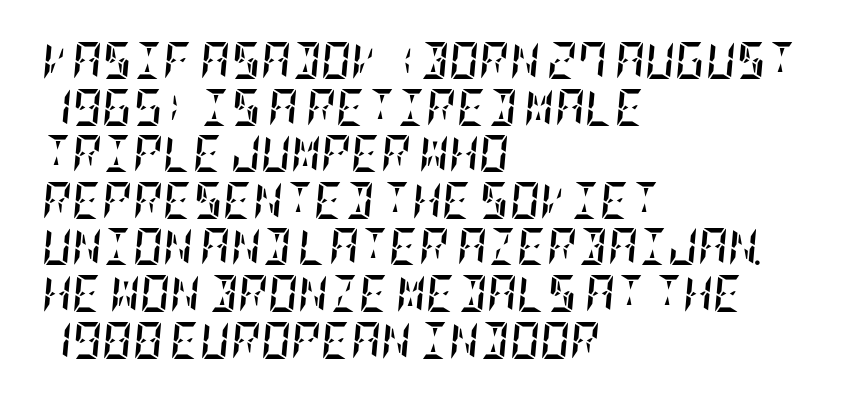
The image shows 37 px semibold, condensed type, italic (leaning right); set left-aligned, normal line spacing (1.26x), normal letter spacing, not underlined; low stroke contrast and a large x-height.
